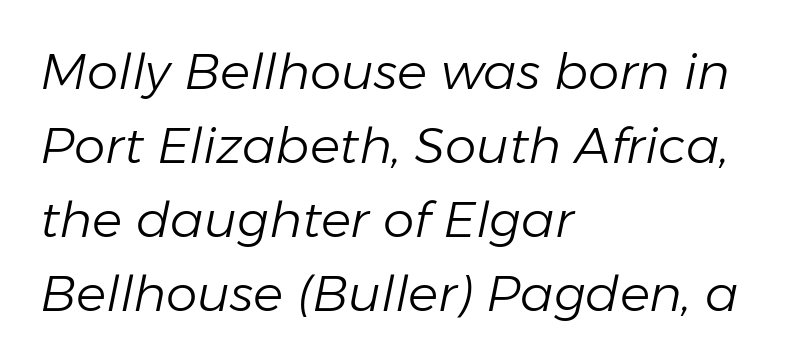
A normal amount of white space separates one row of letters from the next. Style check: oblique. Varying glyph widths throughout — classic text-font behaviour. This is not heavy type; no bold has been used. Plain, unruled lines of type. The passage is arranged the way most books set body copy — flush left.
